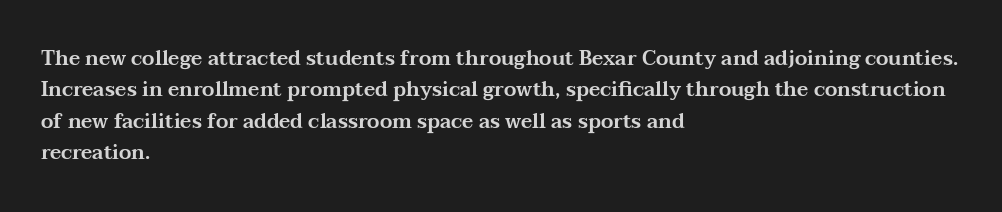
The image shows 20 px text type, upright; set left-aligned, normal line spacing (1.57x), normal letter spacing, not underlined.
